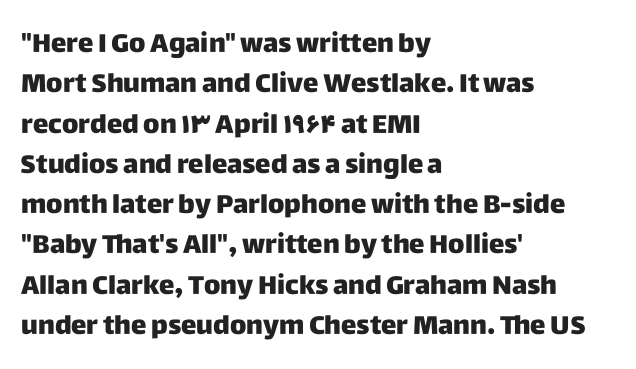
The image shows 26 px text type, upright; set left-aligned, normal line spacing (1.55x), normal letter spacing, not underlined.
